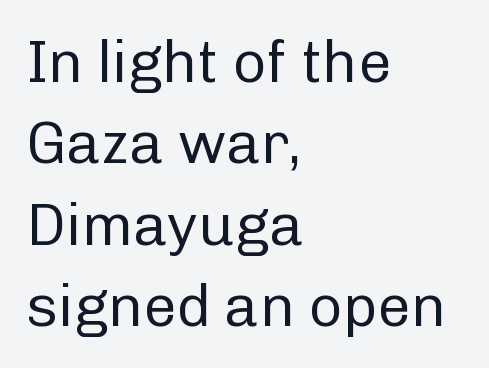
The image shows 59 px regular-weight sans-serif type, upright; set left-aligned, normal line spacing (1.38x), normal letter spacing, not underlined; low stroke contrast and a medium x-height.
